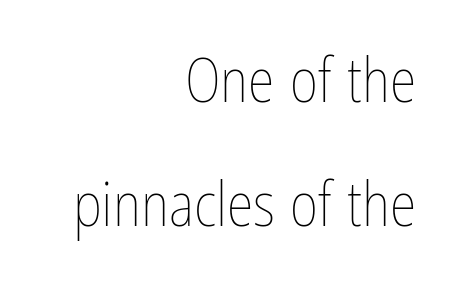
Q: Is the text bold? A: No.
Q: Is the text italic (slanted)? A: No, it is upright.
Q: Is the text underlined? A: No.
Q: How is the paragraph aligned? A: Right-aligned.
Q: Is the spacing between letters normal or unusually wide? A: Normal.
Q: Is the spacing between lines tight, normal or loose? A: Loose.
Q: Width (condensed, normal, or wide)? A: Condensed.
Q: Stroke contrast? A: Low.
Q: x-height? A: Medium.
Q: Monospaced? A: No.
